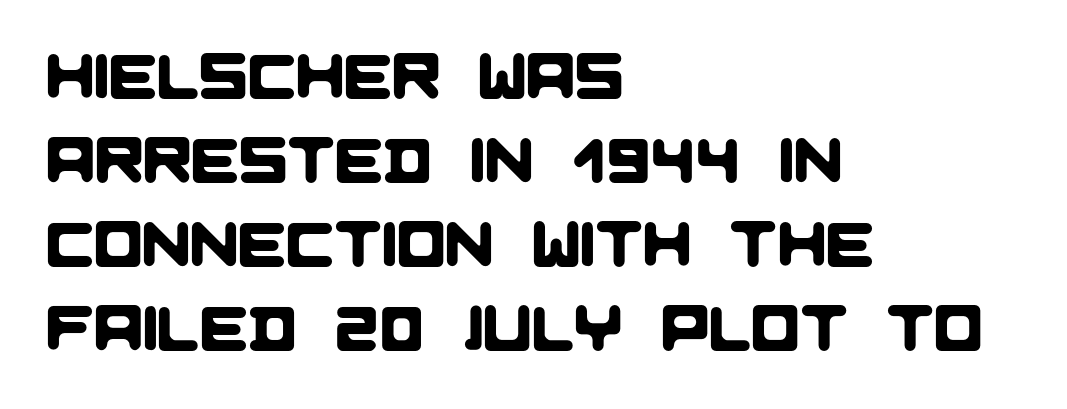
Words appear dense and cohesive because spacing is normal. The letters advance in unequal steps, a hallmark of proportional type. This rendering features lettering with no underline. Vertical spacing — default.
